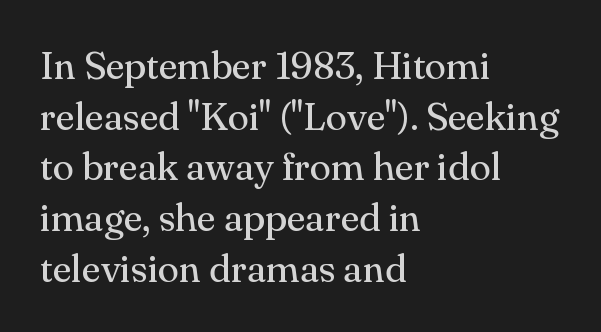
Each letter's strokes conclude with small projecting serifs. Typeset ragged right — the left edge is the straight one. Vertical strokes here are truly vertical. Descenders hang freely into open space.
